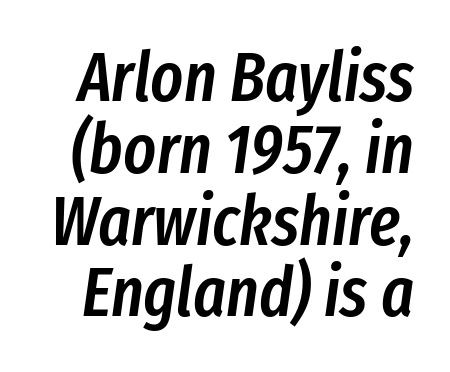
{"italic": "yes", "lean": "right", "slant_degrees": 8, "bold": "semi", "weight": "semibold", "width": "condensed", "stroke_contrast": "low", "x_height": "medium", "monospaced": "no", "underline": "no", "line_spacing": "tight", "line_spacing_ratio": 1.04, "letter_spacing": "normal", "letter_spacing_em": 0.0, "glyph_px": 69}
